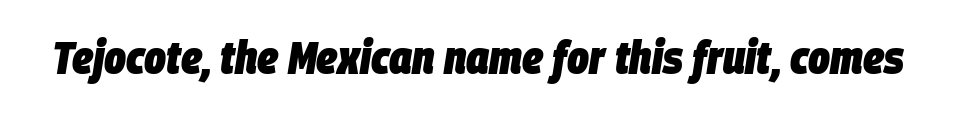
The image shows 46 px heavy, condensed type, italic (leaning right); set normal letter spacing, not underlined; low stroke contrast and a large x-height.
